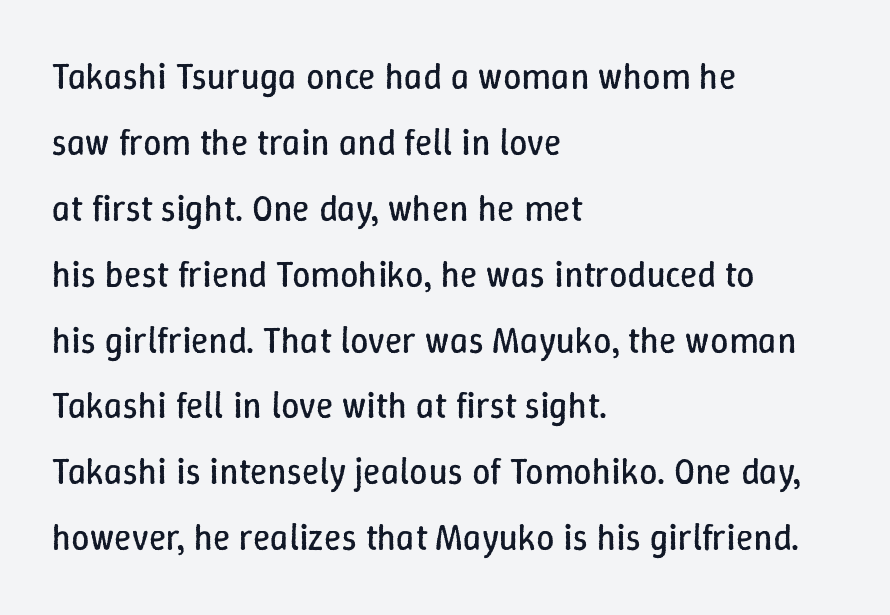
The passage is arranged the way most books set body copy — flush left. Summary of weight: not heavy and not bold. The passage shown has conventional tracking throughout. You could not count columns in this text — the font is proportionally spaced. Unmarked baselines from the first word to the last. The letters stand straight up with perfectly vertical stems.
